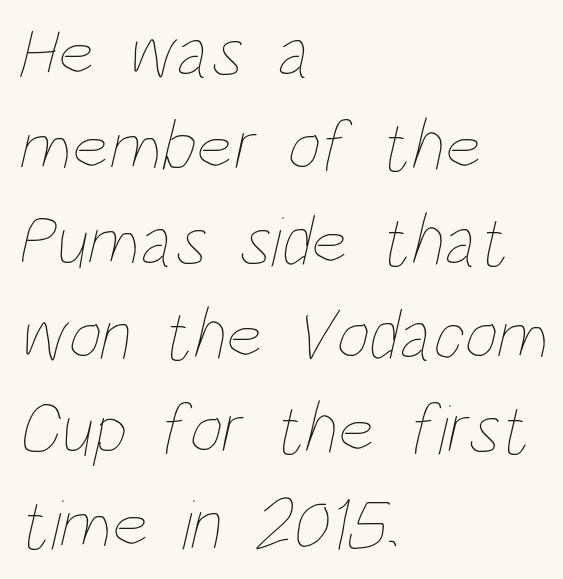
The image shows 72 px thin, condensed type; set left-aligned, normal line spacing (1.31x), normal letter spacing, not underlined; low stroke contrast and a large x-height.
